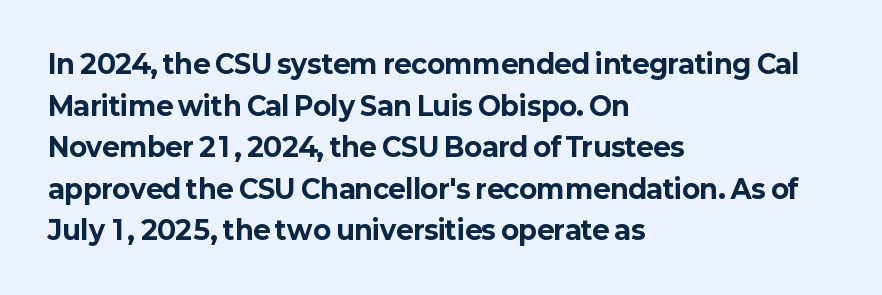
{"italic": "no", "bold": "yes", "underline": "no", "align": "left", "line_spacing": "normal", "line_spacing_ratio": 1.6, "letter_spacing": "normal", "letter_spacing_em": 0.0, "glyph_px": 26}
